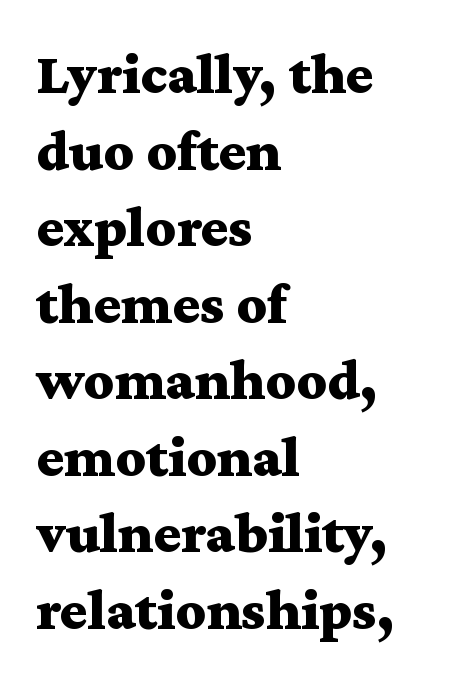
The image shows 58 px bold, wide serif type, upright; set left-aligned, normal line spacing (1.32x), normal letter spacing, not underlined; medium stroke contrast and a medium x-height.
